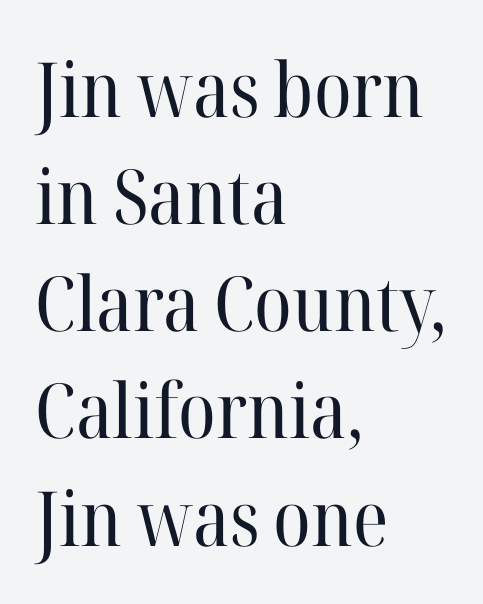
Q: Is the text bold? A: No.
Q: Is the text italic (slanted)? A: No, it is upright.
Q: Is the typeface a serif or a sans-serif typeface? A: Serif.
Q: Is the text underlined? A: No.
Q: How is the paragraph aligned? A: Left-aligned.
Q: Is the spacing between letters normal or unusually wide? A: Normal.
Q: Is the spacing between lines tight, normal or loose? A: Normal.
Q: Width (condensed, normal, or wide)? A: Normal.
Q: Stroke contrast? A: High.
Q: x-height? A: Medium.
Q: Monospaced? A: No.
